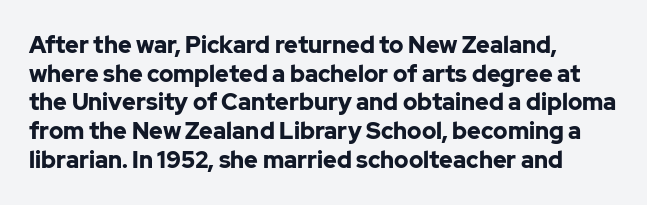
In CSS terms this would be text-align: left. On the weight axis this lands at bold, roughly 700. No word sits above an underline. Regarding leading, the lines here are spaced in the standard way. Quick note: not italic, upright. Glyph-to-glyph distance matches everyday printed text.
